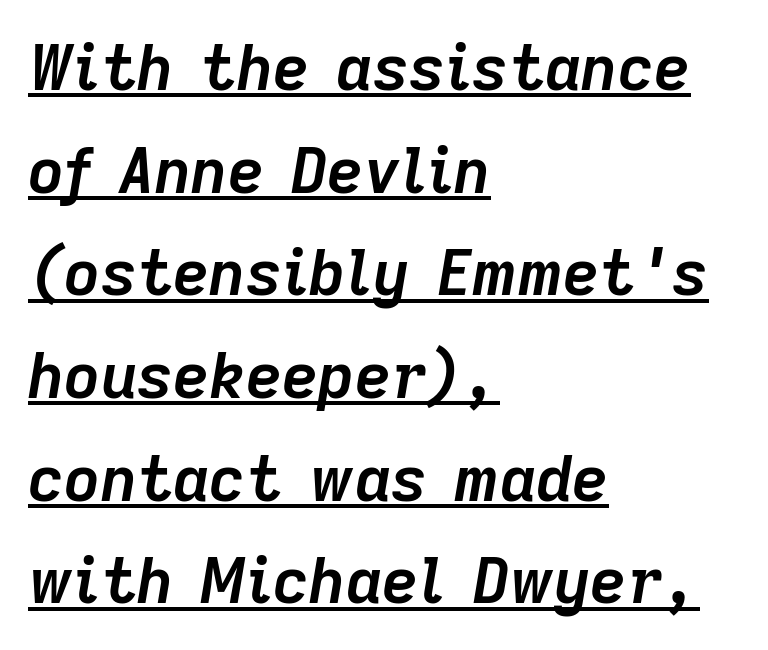
{"italic": "yes", "lean": "right", "slant_degrees": 9, "bold": "yes", "weight": "semibold", "width": "normal", "stroke_contrast": "low", "x_height": "medium", "monospaced": "no", "underline": "yes", "align": "left", "line_spacing": "normal", "line_spacing_ratio": 1.63, "letter_spacing": "normal", "letter_spacing_em": 0.0, "glyph_px": 63}
